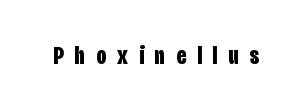
Q: Is the text bold? A: Yes.
Q: Is the text italic (slanted)? A: No, it is upright.
Q: Is the text underlined? A: No.
Q: Is the spacing between letters normal or unusually wide? A: Unusually wide.
